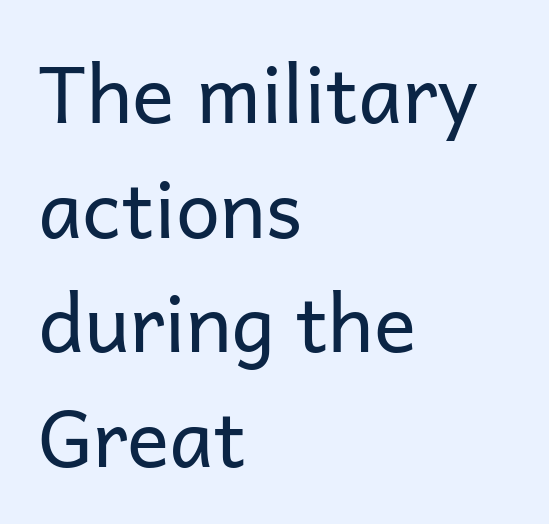
The gaps between neighbouring characters are ordinary and unremarkable. This is the regular roman posture of the typeface. Glance below the letters and you will spot only blank space. The passage shown is typeset with a sans-serif family. The cut favours lightness, reaching ordinary text weight at its darkest. Successive baselines arrive at the customary interval.
